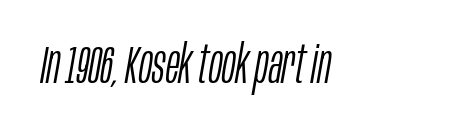
{"italic": "yes", "lean": "right", "slant_degrees": 10, "bold": "no", "weight": "light", "width": "condensed", "stroke_contrast": "low", "x_height": "large", "monospaced": "no", "underline": "no", "letter_spacing": "normal", "letter_spacing_em": 0.0, "glyph_px": 52}
